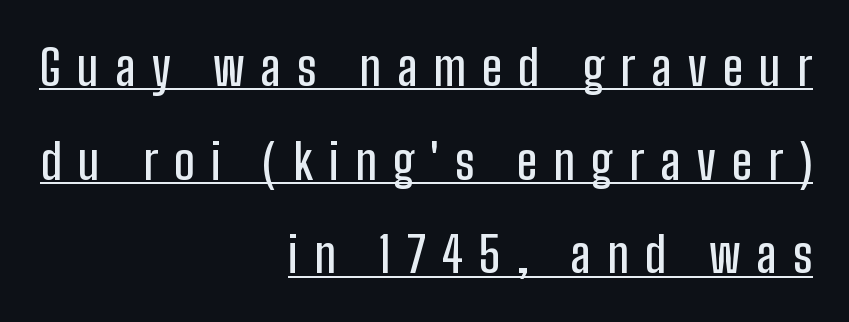
Q: Is the text italic (slanted)? A: No, it is upright.
Q: Is the typeface a serif or a sans-serif typeface? A: Sans-serif.
Q: Is the text underlined? A: Yes.
Q: How is the paragraph aligned? A: Right-aligned.
Q: Is the spacing between letters normal or unusually wide? A: Unusually wide.
Q: Is the spacing between lines tight, normal or loose? A: Loose.
Q: Width (condensed, normal, or wide)? A: Condensed.
Q: Stroke contrast? A: Low.
Q: x-height? A: Medium.
Q: Monospaced? A: No.
